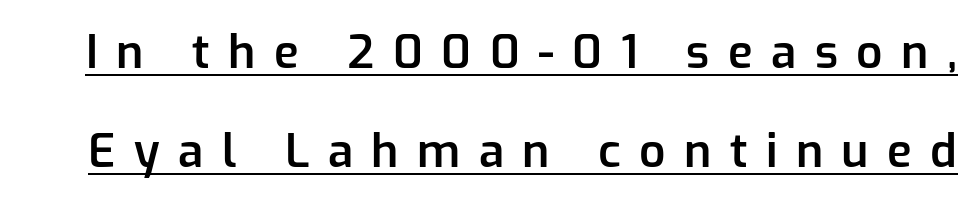
{"serif": "no", "italic": "no", "bold": "semi", "weight": "semibold", "width": "normal", "stroke_contrast": "low", "x_height": "medium", "monospaced": "no", "underline": "yes", "line_spacing": "loose", "line_spacing_ratio": 2.15, "letter_spacing": "wide", "letter_spacing_em": 0.4, "glyph_px": 46}
